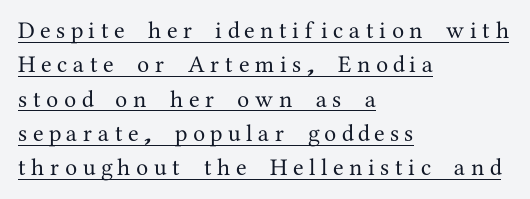
The image shows 24 px text type, upright; set left-aligned, normal line spacing (1.43x), unusually wide letter spacing (+0.24 em), underlined.
